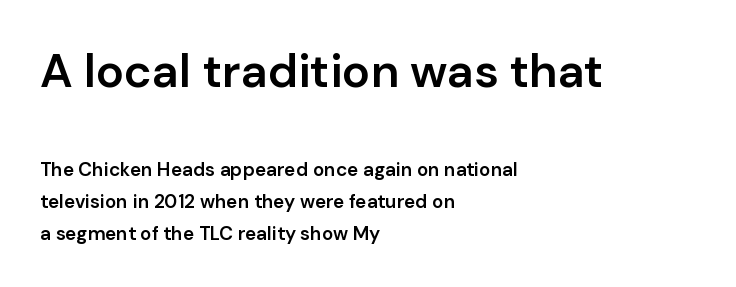
{"serif": "no", "italic": "no", "bold": "semi", "weight": "semibold", "width": "normal", "stroke_contrast": "low", "x_height": "medium", "monospaced": "no", "underline": "no", "align": "left", "line_spacing": "normal", "line_spacing_ratio": 1.69, "letter_spacing": "normal", "letter_spacing_em": 0.0, "larger_block": "first", "size_ratio": 2.47, "glyph_px": 47}
